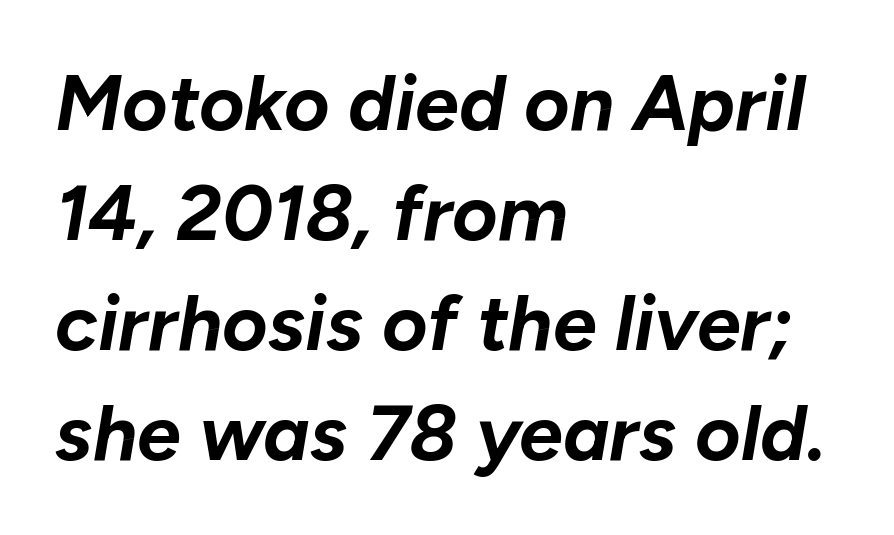
Q: Is the text bold? A: Yes.
Q: Is the text italic (slanted)? A: Yes, it leans right by about 10 degrees.
Q: Is the text underlined? A: No.
Q: How is the paragraph aligned? A: Left-aligned.
Q: Is the spacing between letters normal or unusually wide? A: Normal.
Q: Is the spacing between lines tight, normal or loose? A: Normal.
Q: Width (condensed, normal, or wide)? A: Normal.
Q: Stroke contrast? A: Low.
Q: x-height? A: Medium.
Q: Monospaced? A: No.
